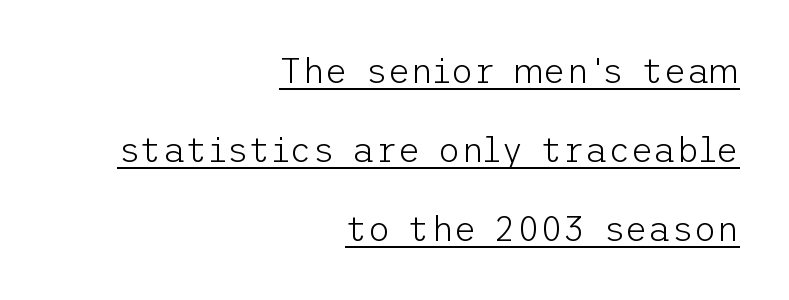
Q: Is the text bold? A: No.
Q: Is the text italic (slanted)? A: No, it is upright.
Q: Is the typeface a serif or a sans-serif typeface? A: Sans-serif.
Q: Is the text underlined? A: Yes.
Q: How is the paragraph aligned? A: Right-aligned.
Q: Is the spacing between letters normal or unusually wide? A: Normal.
Q: Is the spacing between lines tight, normal or loose? A: Loose.
Q: Width (condensed, normal, or wide)? A: Normal.
Q: Stroke contrast? A: Low.
Q: x-height? A: Medium.
